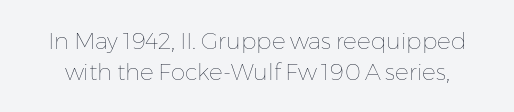
Q: Is the text bold? A: No.
Q: Is the text italic (slanted)? A: No, it is upright.
Q: Is the text underlined? A: No.
Q: Is the spacing between letters normal or unusually wide? A: Normal.
Q: Is the spacing between lines tight, normal or loose? A: Normal.
